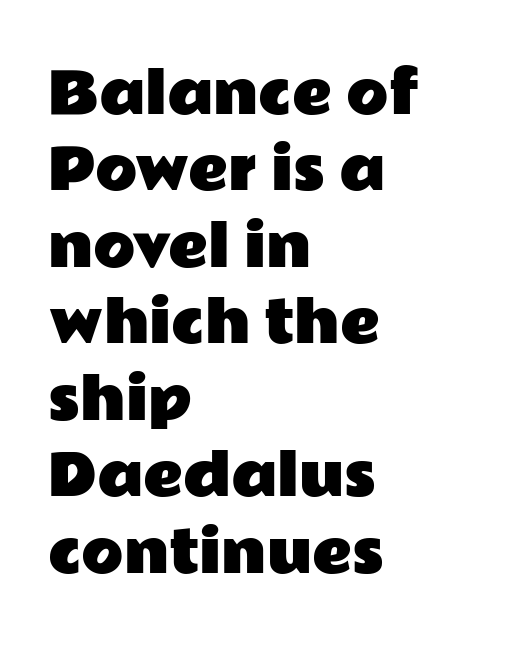
Q: Is the text italic (slanted)? A: No, it is upright.
Q: Is the typeface a serif or a sans-serif typeface? A: Sans-serif.
Q: Is the text underlined? A: No.
Q: How is the paragraph aligned? A: Left-aligned.
Q: Is the spacing between letters normal or unusually wide? A: Normal.
Q: Is the spacing between lines tight, normal or loose? A: Normal.
Q: Width (condensed, normal, or wide)? A: Wide.
Q: Stroke contrast? A: Low.
Q: x-height? A: Medium.
Q: Monospaced? A: No.
